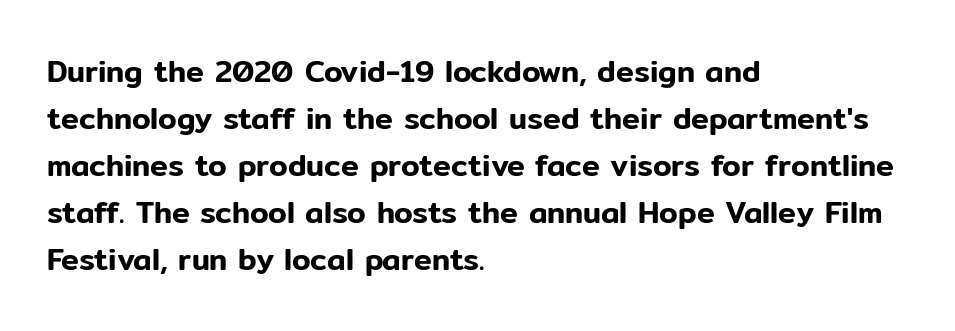
Q: Is the text italic (slanted)? A: No, it is upright.
Q: Is the typeface a serif or a sans-serif typeface? A: Sans-serif.
Q: Is the text underlined? A: No.
Q: How is the paragraph aligned? A: Left-aligned.
Q: Is the spacing between letters normal or unusually wide? A: Normal.
Q: Is the spacing between lines tight, normal or loose? A: Normal.
Q: Width (condensed, normal, or wide)? A: Normal.
Q: Stroke contrast? A: Low.
Q: x-height? A: Medium.
Q: Monospaced? A: No.
